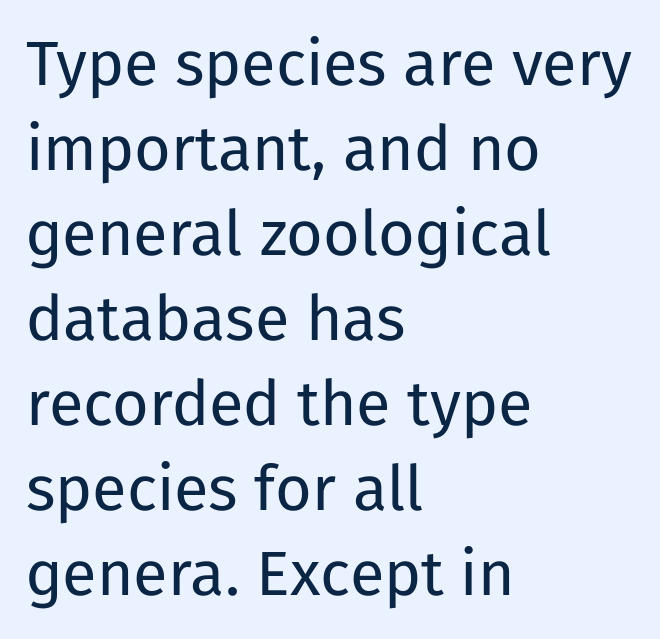
Q: Is the text bold? A: No.
Q: Is the text italic (slanted)? A: No, it is upright.
Q: Is the typeface a serif or a sans-serif typeface? A: Sans-serif.
Q: Is the text underlined? A: No.
Q: How is the paragraph aligned? A: Left-aligned.
Q: Is the spacing between letters normal or unusually wide? A: Normal.
Q: Is the spacing between lines tight, normal or loose? A: Normal.
Q: Width (condensed, normal, or wide)? A: Normal.
Q: Stroke contrast? A: Low.
Q: x-height? A: Medium.
Q: Monospaced? A: No.
